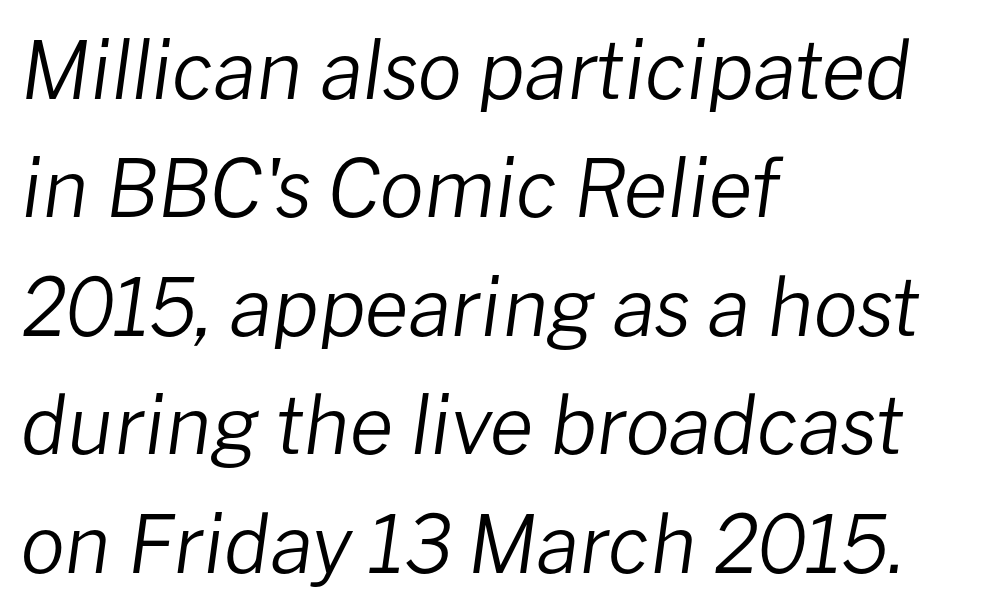
Q: Is the text bold? A: No.
Q: Is the text italic (slanted)? A: Yes, it leans right by about 8 degrees.
Q: Is the text underlined? A: No.
Q: How is the paragraph aligned? A: Left-aligned.
Q: Is the spacing between letters normal or unusually wide? A: Normal.
Q: Is the spacing between lines tight, normal or loose? A: Normal.
Q: Width (condensed, normal, or wide)? A: Normal.
Q: Stroke contrast? A: Low.
Q: x-height? A: Medium.
Q: Monospaced? A: No.
